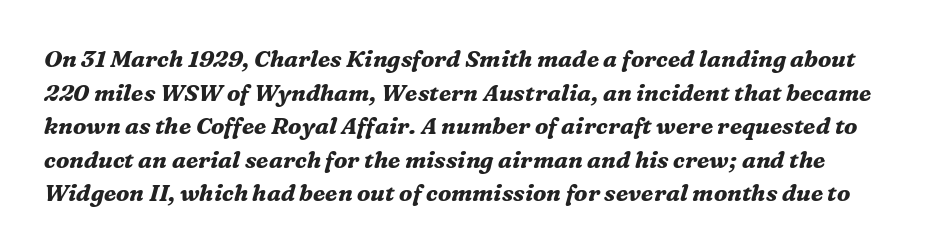
Between one letter and the next there's only the usual sliver of space. Descender tails drop into unmarked territory. The block of text has a typical density, with ordinary space between rows. Thick stems and heavy bowls — unmistakably bold. The whole block is typeset with a tilt.
